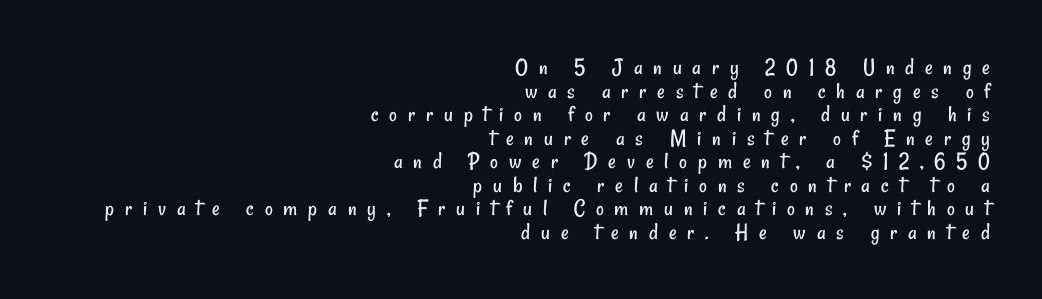
The words here are not underlined. One-word summary of the alignment: right. Tracking here is generous; glyphs stand well apart from one another. Does the leading feel generous? Not at all — it's pinched. The strokes carry an ordinary text weight at most.
